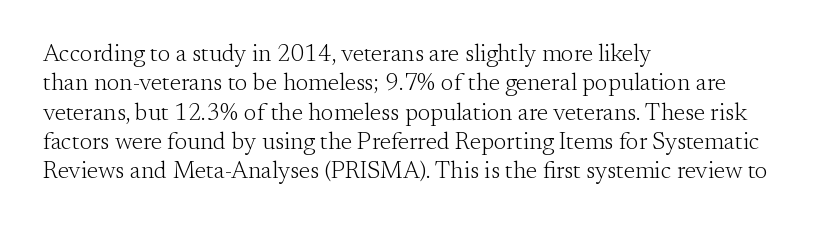
{"italic": "no", "bold": "no", "underline": "no", "align": "left", "line_spacing_ratio": 1.22, "letter_spacing": "normal", "letter_spacing_em": 0.0, "glyph_px": 24}
